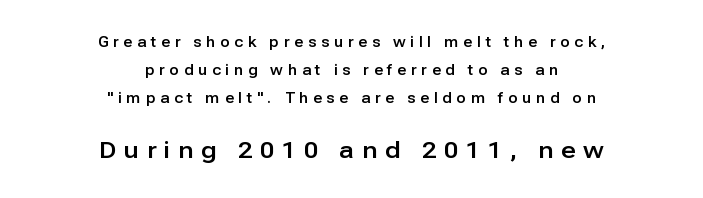
The passage shown stacks its lines with a broad gap. Block two is the big one; block one sits smaller above it. Honestly, the letter spacing is so wide it's the main thing you notice. Check under the words: just untouched page. The setting favours the middle, as headings and verse often do.
